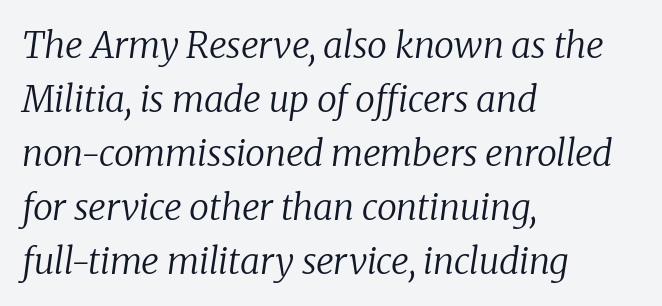
Reading down the column, the eye jumps a familiar distance to each next line. Weight: not bold — regular or lighter. In terms of letterform style, serifs are clearly present. What stands out about the letter spacing? Nothing — it is the standard amount. The baseline area is clear. Slanted lettering throughout.
